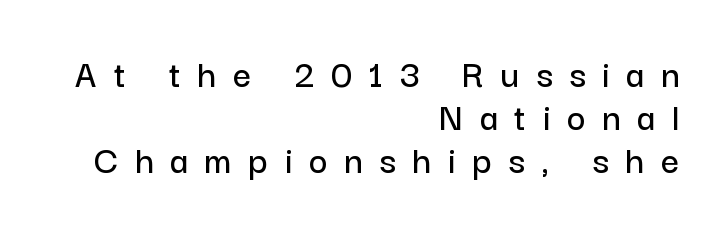
The image shows 40 px sans-serif type, upright; set right-aligned, tight line spacing (1.08x), unusually wide letter spacing (+0.42 em), not underlined; low stroke contrast and a medium x-height.
